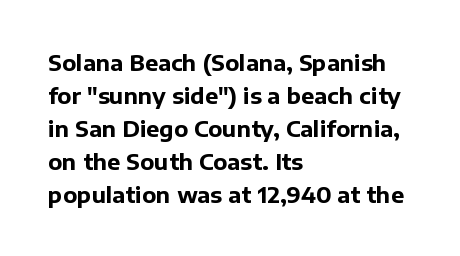
Q: Is the text bold? A: Yes.
Q: Is the text italic (slanted)? A: No, it is upright.
Q: Is the text underlined? A: No.
Q: How is the paragraph aligned? A: Left-aligned.
Q: Is the spacing between letters normal or unusually wide? A: Normal.
Q: Is the spacing between lines tight, normal or loose? A: Normal.
